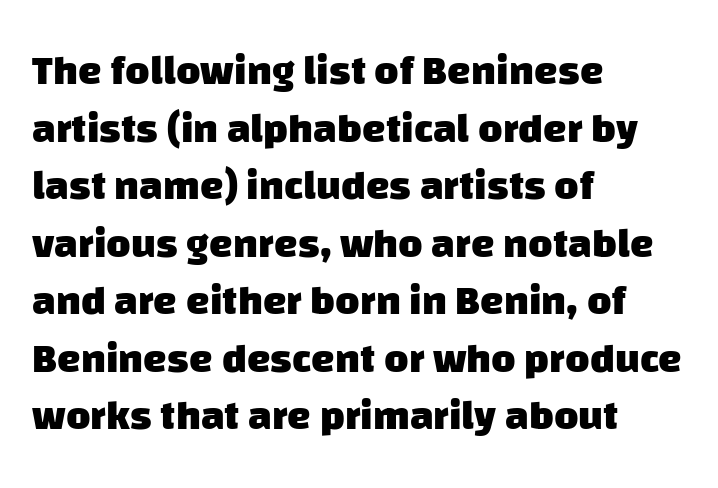
The image shows 42 px heavy sans-serif type; set left-aligned, normal line spacing (1.37x), normal letter spacing, not underlined; low stroke contrast and a large x-height.
